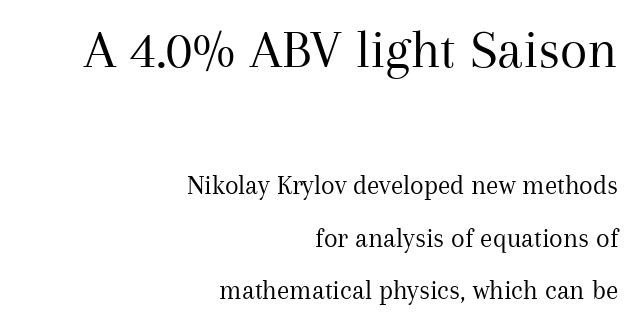
{"serif": "yes", "italic": "no", "bold": "no", "weight": "regular", "width": "normal", "stroke_contrast": "medium", "x_height": "medium", "monospaced": "no", "underline": "no", "align": "right", "line_spacing_ratio": 1.89, "letter_spacing": "normal", "letter_spacing_em": 0.0, "larger_block": "first", "size_ratio": 2.0, "glyph_px": 56}
